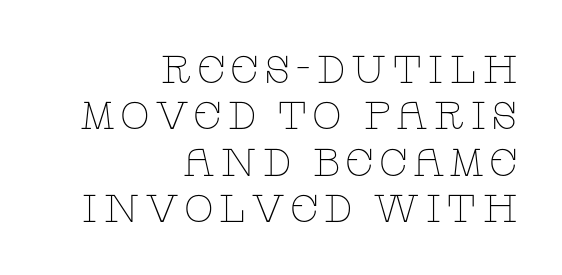
{"serif": "yes", "italic": "no", "bold": "no", "weight": "thin", "width": "wide", "stroke_contrast": "low", "x_height": "large", "monospaced": "no", "underline": "no", "align": "right", "line_spacing_ratio": 1.19, "glyph_px": 39}
